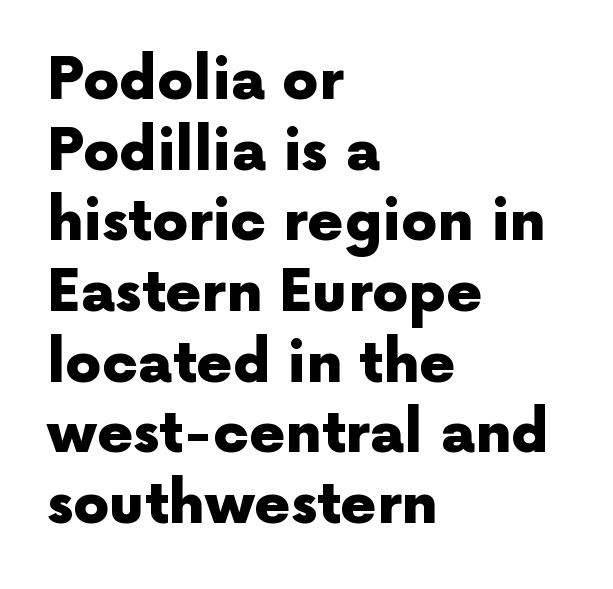
These lines keep a tight, regular rhythm from letter to letter. One-word summary of the alignment: left. No word sits above an underline. Every character sits straight up, as roman type does.
